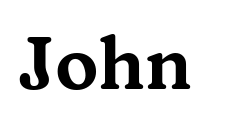
Q: Is the text italic (slanted)? A: No, it is upright.
Q: Is the typeface a serif or a sans-serif typeface? A: Serif.
Q: Is the text underlined? A: No.
Q: Is the spacing between letters normal or unusually wide? A: Normal.
Q: Width (condensed, normal, or wide)? A: Wide.
Q: Stroke contrast? A: Medium.
Q: x-height? A: Medium.
Q: Monospaced? A: No.
